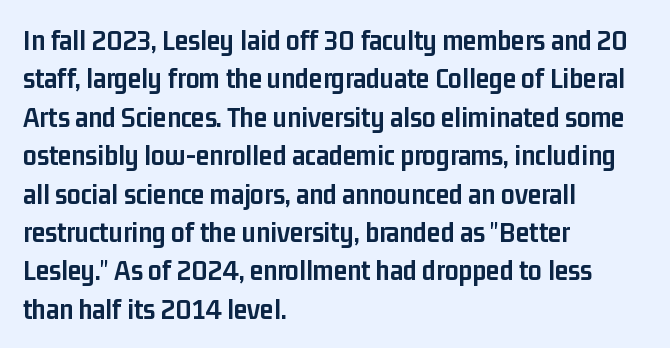
The image shows 30 px semibold, condensed sans-serif type, upright; set left-aligned, normal line spacing (1.28x), normal letter spacing, not underlined; low stroke contrast and a medium x-height.
